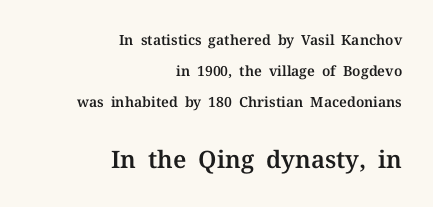
Q: Is the text italic (slanted)? A: No, it is upright.
Q: Is the text underlined? A: No.
Q: How is the paragraph aligned? A: Right-aligned.
Q: Is the spacing between letters normal or unusually wide? A: Normal.
Q: Is the spacing between lines tight, normal or loose? A: Loose.
Q: Which block of text is set in a larger size, the first (top) or the second (bottom)? A: The second (bottom) one.
